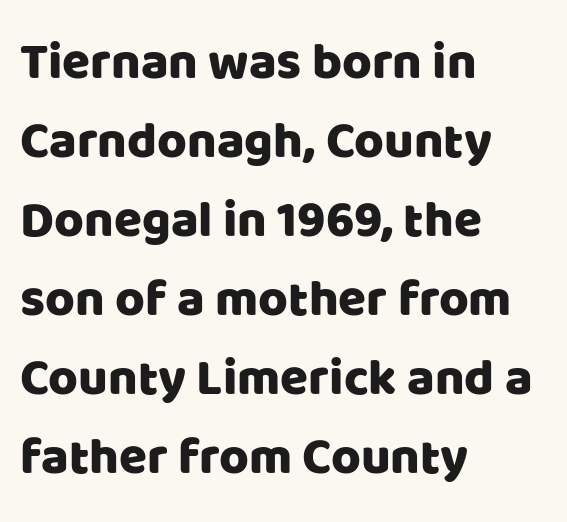
Do the characters align in a grid? No, the font is proportional. Each row of text sits above clean, open space. The block of text has a typical density, with ordinary space between rows. The rendering shows plain stroke endings on the letterforms — a sans-serif design. The paragraph shown leans on its left margin. Style check: upright.
